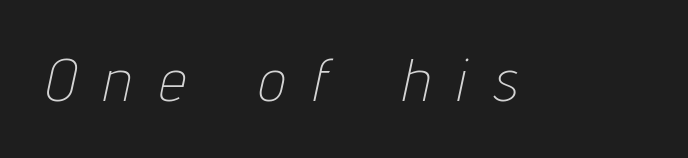
Q: Is the text bold? A: No.
Q: Is the text italic (slanted)? A: Yes, it leans right by about 12 degrees.
Q: Is the text underlined? A: No.
Q: Is the spacing between letters normal or unusually wide? A: Unusually wide.
Q: Width (condensed, normal, or wide)? A: Condensed.
Q: Stroke contrast? A: Low.
Q: x-height? A: Medium.
Q: Monospaced? A: No.
